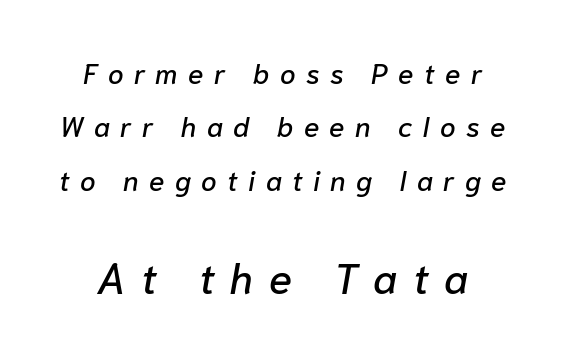
The designer gave the closing block more size than the opening block. Substantial extra tracking has been applied to these lines. This sample uses an oblique cut, with every glyph tilted off the vertical. Note the varied advance widths — an 'i' is clearly narrower than an 'm'. Check the space under the baseline: it is left empty. Regarding leading, the lines here are spaced well apart.
